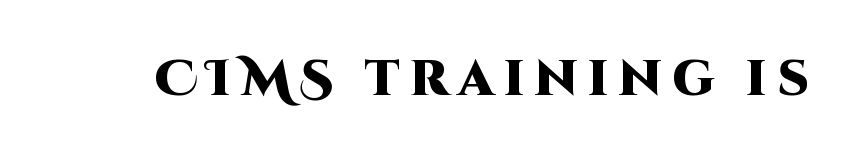
Observe the absence of serifs on each vertical stroke in this sample. Does the weight exceed regular? Yes, all the way to bold. A bare baseline throughout the passage. Do the characters align in a grid? No, the font is proportional. Italic? Not at all — the glyphs are vertical.
